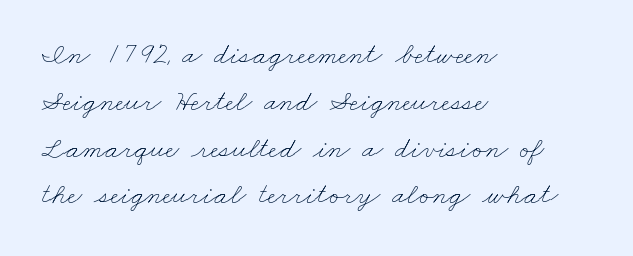
The image shows 30 px thin, wide type; set left-aligned, normal line spacing (1.56x), normal letter spacing, not underlined; low stroke contrast and a small x-height.
